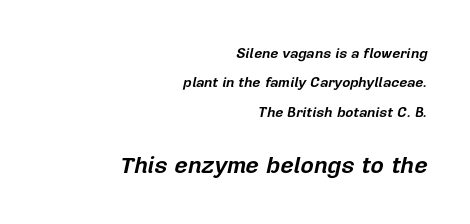
{"italic": "yes", "lean": "right", "slant_degrees": 12, "bold": "yes", "underline": "no", "align": "right", "line_spacing": "loose", "line_spacing_ratio": 2.09, "letter_spacing": "normal", "letter_spacing_em": 0.0, "larger_block": "second", "size_ratio": 1.64, "glyph_px": 23}
